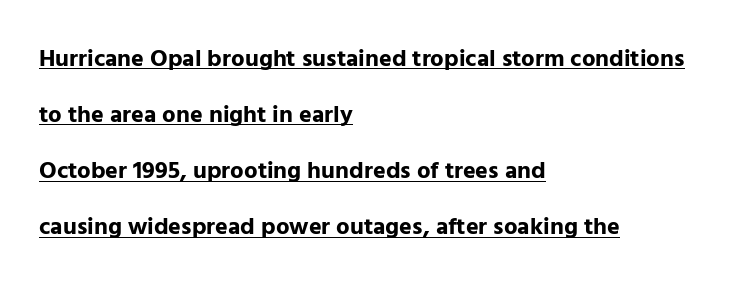
The image shows 24 px bold type, upright; set left-aligned, loose line spacing (2.34x), normal letter spacing, underlined.
